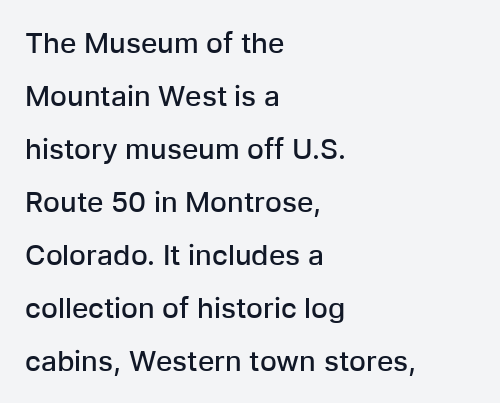
{"serif": "no", "italic": "no", "bold": "semi", "weight": "semibold", "width": "normal", "stroke_contrast": "low", "x_height": "medium", "monospaced": "no", "underline": "no", "align": "left", "line_spacing_ratio": 1.89, "letter_spacing": "normal", "letter_spacing_em": 0.0, "glyph_px": 28}
